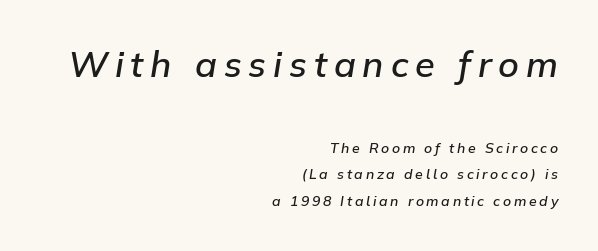
Q: Is the text bold? A: Semi-bold.
Q: Is the text italic (slanted)? A: Yes, it leans right by about 9 degrees.
Q: Is the text underlined? A: No.
Q: How is the paragraph aligned? A: Right-aligned.
Q: Is the spacing between lines tight, normal or loose? A: Loose.
Q: Which block of text is set in a larger size, the first (top) or the second (bottom)? A: The first (top) one.
Q: Width (condensed, normal, or wide)? A: Normal.
Q: Stroke contrast? A: Low.
Q: x-height? A: Medium.
Q: Monospaced? A: No.
